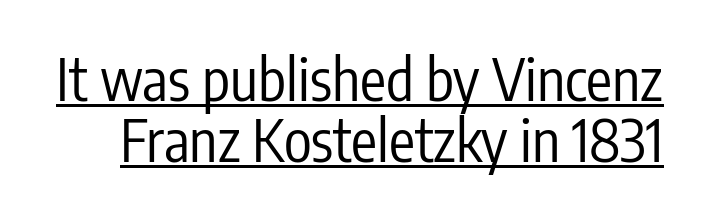
{"serif": "no", "italic": "no", "bold": "no", "weight": "regular", "width": "condensed", "stroke_contrast": "low", "x_height": "medium", "monospaced": "no", "underline": "yes", "line_spacing": "tight", "line_spacing_ratio": 1.06, "letter_spacing": "normal", "letter_spacing_em": 0.0, "glyph_px": 58}
